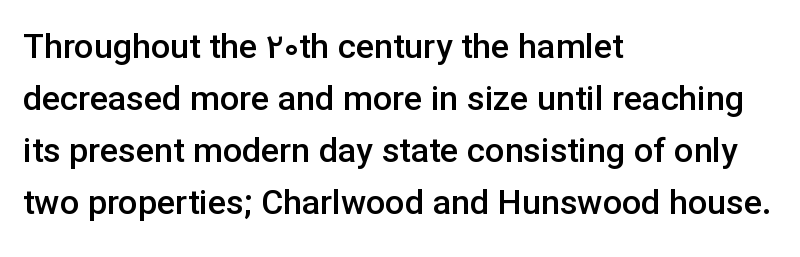
Tall strokes in this sample are plumb rather than angled. One glance says typical: line gaps are just what's usual. One-word summary of the alignment: left. The passage shown is typed in a proportional face where columns would drift. Note: no serifs on the glyphs. Here the glyphs are tracked normally, forming tight word shapes.
